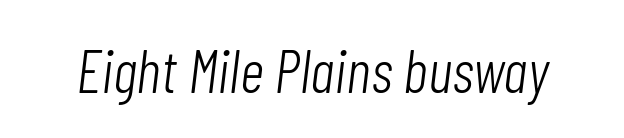
Q: Is the text bold? A: No.
Q: Is the text italic (slanted)? A: Yes, it leans right by about 7 degrees.
Q: Is the text underlined? A: No.
Q: Is the spacing between letters normal or unusually wide? A: Normal.
Q: Width (condensed, normal, or wide)? A: Condensed.
Q: Stroke contrast? A: Low.
Q: x-height? A: Medium.
Q: Monospaced? A: No.
